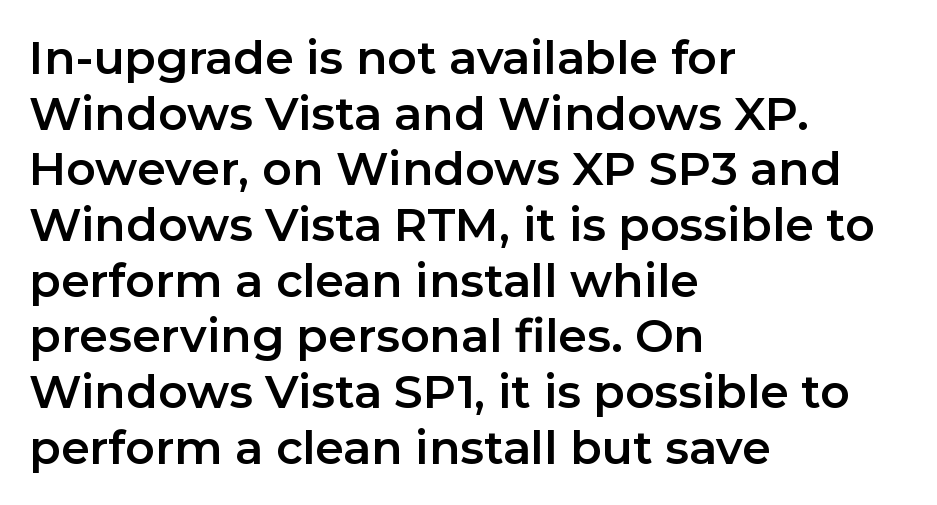
Q: Is the text italic (slanted)? A: No, it is upright.
Q: Is the typeface a serif or a sans-serif typeface? A: Sans-serif.
Q: Is the text underlined? A: No.
Q: How is the paragraph aligned? A: Left-aligned.
Q: Is the spacing between letters normal or unusually wide? A: Normal.
Q: Width (condensed, normal, or wide)? A: Normal.
Q: Stroke contrast? A: Low.
Q: x-height? A: Medium.
Q: Monospaced? A: No.
